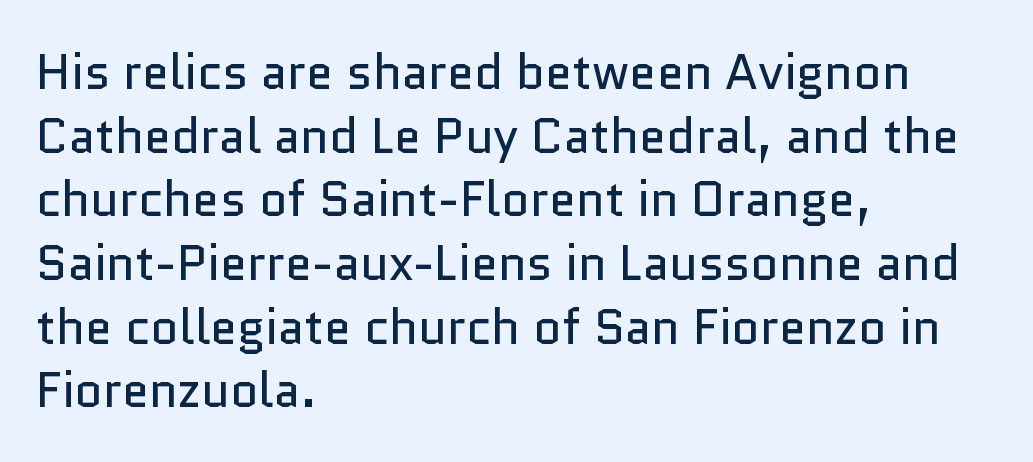
The image shows 49 px regular-weight sans-serif type, upright; set left-aligned, normal line spacing (1.3x), normal letter spacing, not underlined; low stroke contrast and a medium x-height.
